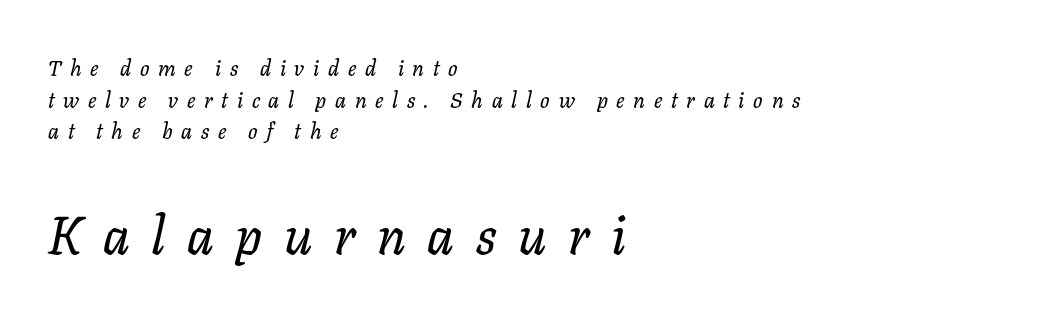
The image shows 54 px serif type, italic (leaning right); set left-aligned, normal line spacing (1.44x), unusually wide letter spacing (+0.4 em), not underlined; the second (bottom) block is 2.45x larger; low stroke contrast and a medium x-height.
